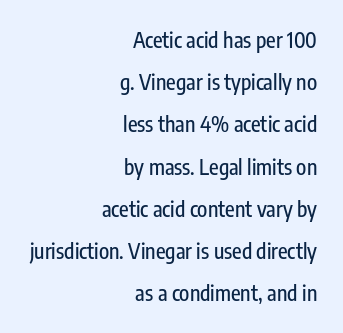
Q: Is the text italic (slanted)? A: No, it is upright.
Q: Is the text underlined? A: No.
Q: How is the paragraph aligned? A: Right-aligned.
Q: Is the spacing between letters normal or unusually wide? A: Normal.
Q: Is the spacing between lines tight, normal or loose? A: Loose.
